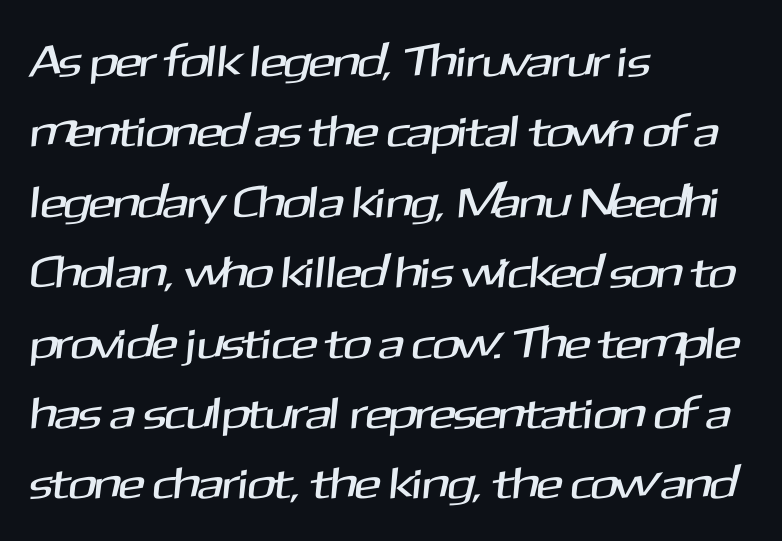
{"serif": "no", "width": "normal", "stroke_contrast": "medium", "x_height": "medium", "monospaced": "no", "underline": "no", "align": "left", "line_spacing": "normal", "line_spacing_ratio": 1.6, "letter_spacing": "normal", "letter_spacing_em": 0.0, "glyph_px": 44}
